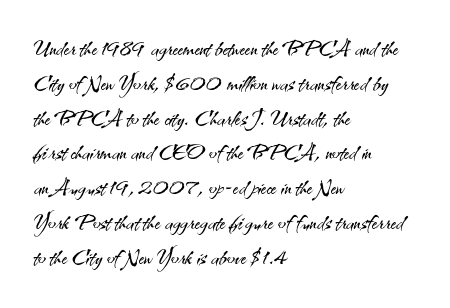
The image shows 29 px light sans-serif type; set left-aligned, line spacing 1.2x, normal letter spacing, not underlined; medium stroke contrast and a small x-height.
